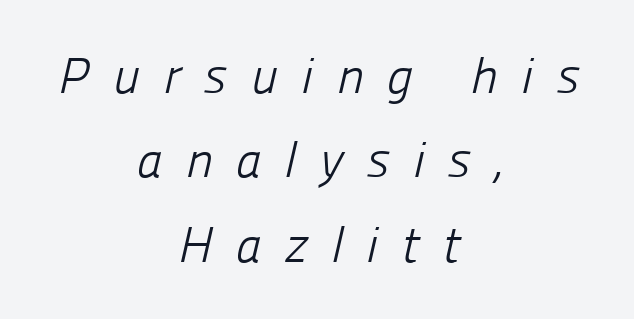
The image shows 50 px light sans-serif type; set centered, normal line spacing (1.69x), unusually wide letter spacing (+0.46 em), not underlined; low stroke contrast and a medium x-height.
